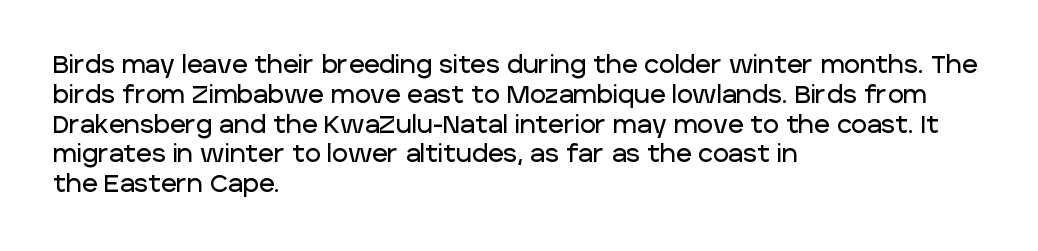
Q: Is the text italic (slanted)? A: No, it is upright.
Q: Is the text underlined? A: No.
Q: How is the paragraph aligned? A: Left-aligned.
Q: Is the spacing between letters normal or unusually wide? A: Normal.
